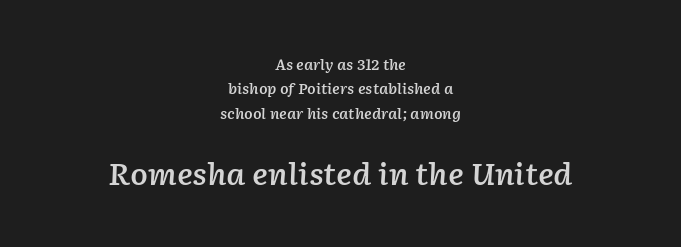
The image shows 29 px semibold type, italic (leaning right); set centered, line spacing 1.75x, normal letter spacing, not underlined; the second (bottom) block is 2.07x larger; low stroke contrast and a medium x-height.
